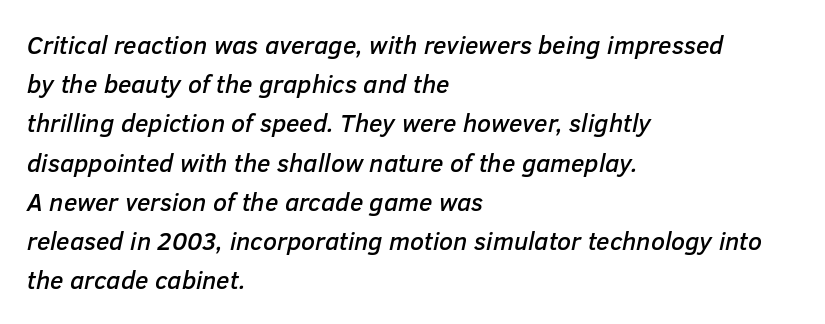
{"italic": "yes", "lean": "right", "slant_degrees": 12, "underline": "no", "align": "left", "line_spacing": "normal", "line_spacing_ratio": 1.57, "letter_spacing": "normal", "letter_spacing_em": 0.0, "glyph_px": 25}
